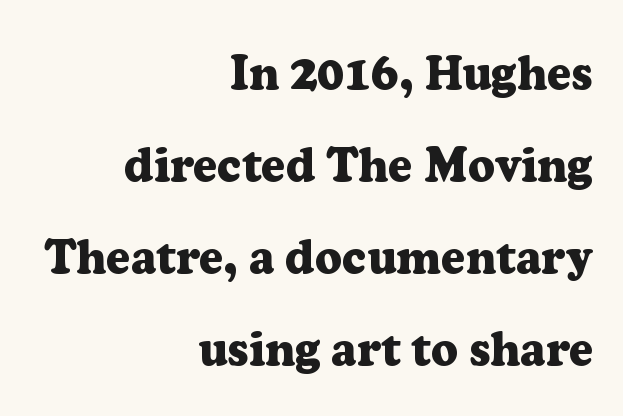
The lettering stays uniformly vertical, giving the passage a roman look. Short and long lines alike share a common ending point at right. Plain, unruled lines of type. Strokes here are thick enough to call this a true bold. Think of a printed novel: that variable character pitch is what you see here.
